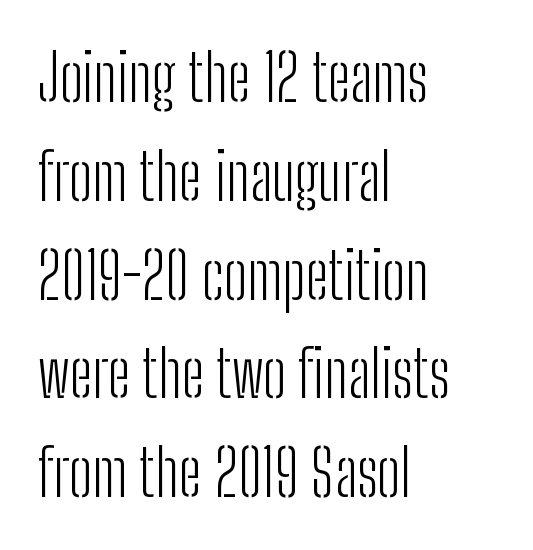
Q: Is the text bold? A: No.
Q: Is the text italic (slanted)? A: No, it is upright.
Q: Is the typeface a serif or a sans-serif typeface? A: Sans-serif.
Q: Is the text underlined? A: No.
Q: How is the paragraph aligned? A: Left-aligned.
Q: Is the spacing between letters normal or unusually wide? A: Normal.
Q: Is the spacing between lines tight, normal or loose? A: Normal.
Q: Width (condensed, normal, or wide)? A: Condensed.
Q: Stroke contrast? A: Low.
Q: x-height? A: Medium.
Q: Monospaced? A: No.
